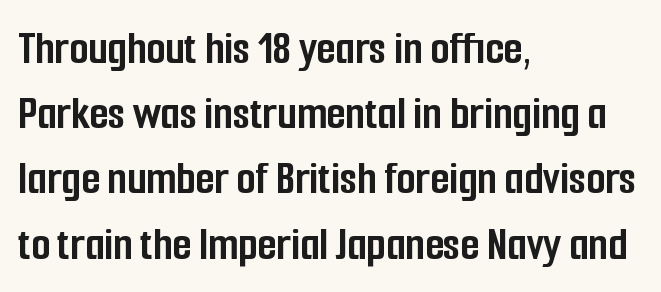
{"serif": "no", "italic": "no", "bold": "yes", "weight": "semibold", "width": "condensed", "stroke_contrast": "low", "x_height": "medium", "monospaced": "no", "underline": "no", "align": "left", "line_spacing": "normal", "line_spacing_ratio": 1.33, "letter_spacing": "normal", "letter_spacing_em": 0.0, "glyph_px": 49}
